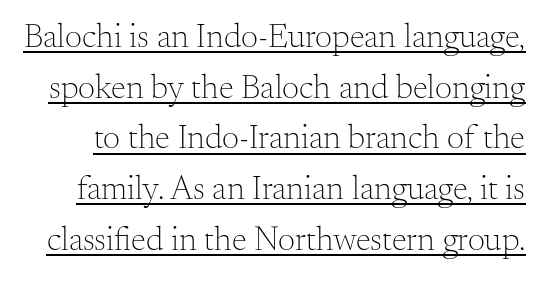
Stroke terminals: seriffed. This sample uses plain, unmodified letter spacing. Think standard paragraph weight, or any step lighter than that. It's the straight-up-and-down kind of type. Here the designer chose a conventional face with non-uniform glyph widths. Is there much room between lines? A standard amount, neither cramped nor airy.
